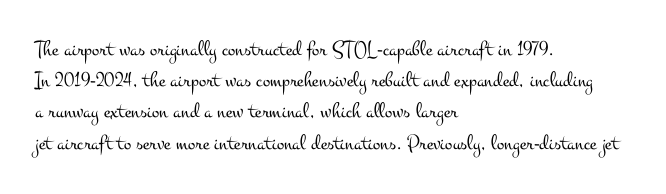
The image shows 22 px text type; set left-aligned, normal line spacing (1.42x), normal letter spacing, not underlined.
